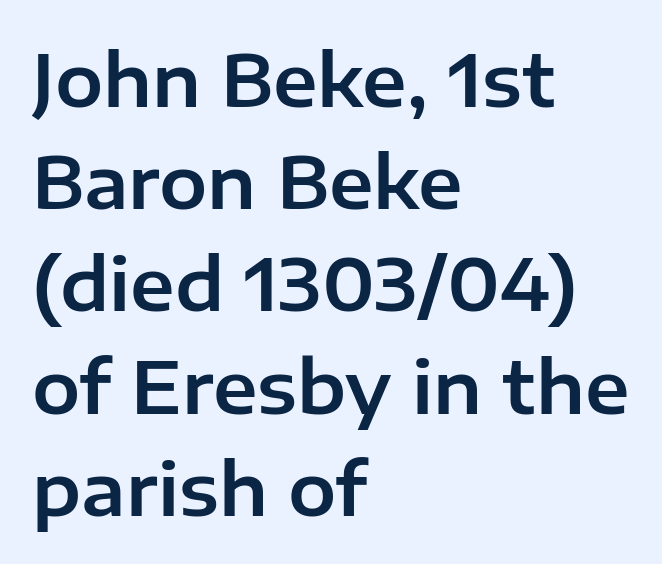
{"serif": "no", "italic": "no", "width": "normal", "stroke_contrast": "low", "x_height": "medium", "monospaced": "no", "underline": "no", "align": "left", "line_spacing": "normal", "line_spacing_ratio": 1.42, "letter_spacing": "normal", "letter_spacing_em": 0.0, "glyph_px": 72}
